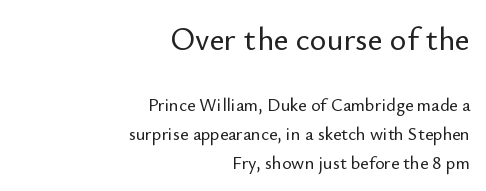
Q: Is the text italic (slanted)? A: No, it is upright.
Q: Is the typeface a serif or a sans-serif typeface? A: Sans-serif.
Q: Is the text underlined? A: No.
Q: How is the paragraph aligned? A: Right-aligned.
Q: Is the spacing between letters normal or unusually wide? A: Normal.
Q: Is the spacing between lines tight, normal or loose? A: Normal.
Q: Which block of text is set in a larger size, the first (top) or the second (bottom)? A: The first (top) one.
Q: Width (condensed, normal, or wide)? A: Normal.
Q: Stroke contrast? A: Low.
Q: x-height? A: Small.
Q: Monospaced? A: No.
